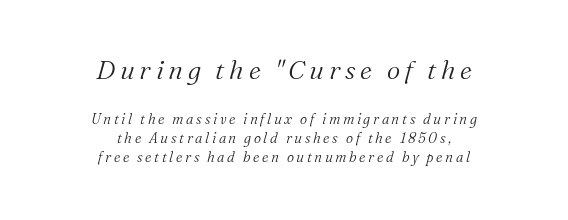
Q: Is the text bold? A: No.
Q: Is the text italic (slanted)? A: Yes, it leans right by about 16 degrees.
Q: Is the text underlined? A: No.
Q: How is the paragraph aligned? A: Centered.
Q: Is the spacing between lines tight, normal or loose? A: Normal.
Q: Which block of text is set in a larger size, the first (top) or the second (bottom)? A: The first (top) one.
